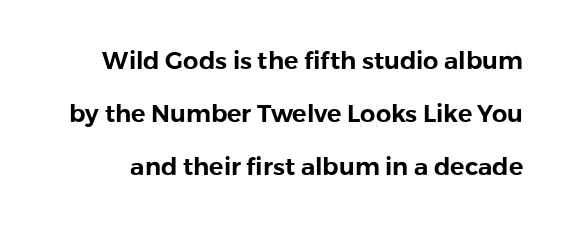
{"italic": "no", "underline": "no", "line_spacing": "loose", "line_spacing_ratio": 2.21, "letter_spacing": "normal", "letter_spacing_em": 0.0, "glyph_px": 24}
